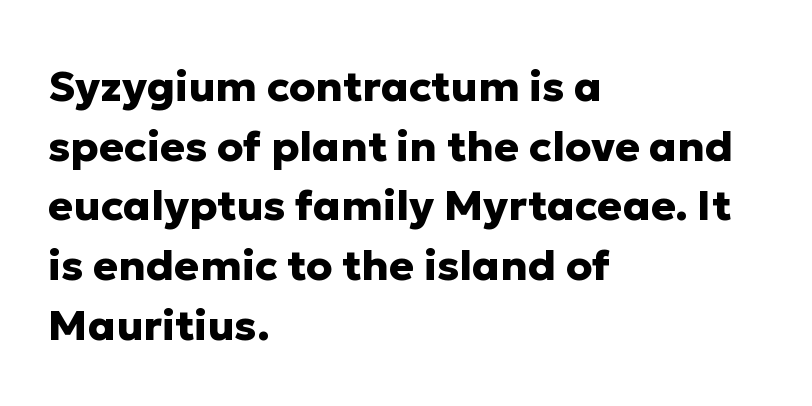
The image shows 42 px heavy sans-serif type, upright; set left-aligned, normal line spacing (1.42x), normal letter spacing, not underlined; low stroke contrast and a medium x-height.
